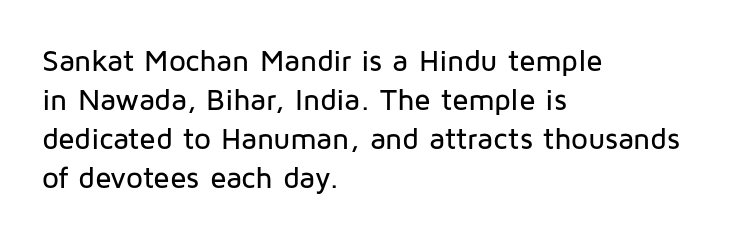
{"serif": "no", "italic": "no", "width": "normal", "stroke_contrast": "low", "x_height": "medium", "monospaced": "no", "underline": "no", "align": "left", "line_spacing": "normal", "line_spacing_ratio": 1.3, "letter_spacing": "normal", "letter_spacing_em": 0.0, "glyph_px": 30}
